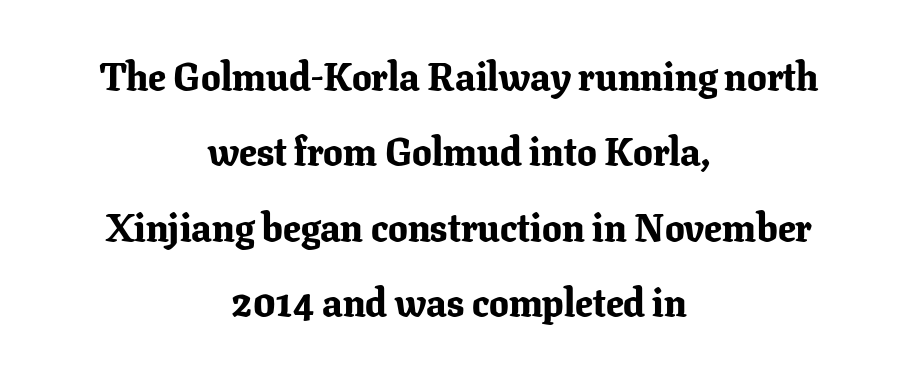
{"serif": "yes", "italic": "no", "bold": "yes", "weight": "bold", "width": "normal", "stroke_contrast": "low", "x_height": "medium", "monospaced": "no", "underline": "no", "align": "center", "line_spacing": "loose", "line_spacing_ratio": 1.93, "letter_spacing": "normal", "letter_spacing_em": 0.0, "glyph_px": 39}
